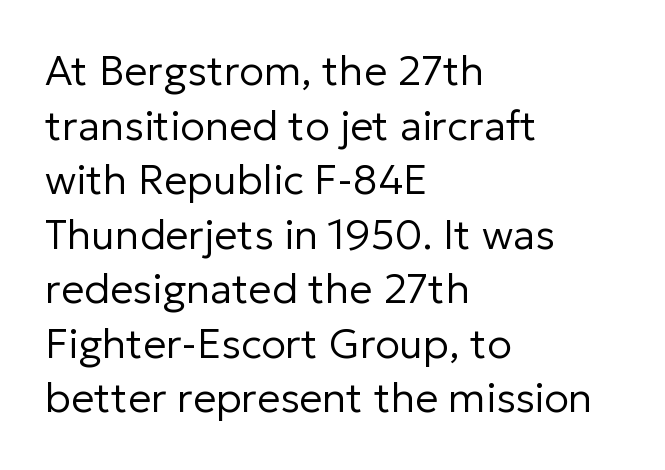
Q: Is the text bold? A: No.
Q: Is the text italic (slanted)? A: No, it is upright.
Q: Is the typeface a serif or a sans-serif typeface? A: Sans-serif.
Q: Is the text underlined? A: No.
Q: How is the paragraph aligned? A: Left-aligned.
Q: Is the spacing between letters normal or unusually wide? A: Normal.
Q: Is the spacing between lines tight, normal or loose? A: Normal.
Q: Width (condensed, normal, or wide)? A: Normal.
Q: Stroke contrast? A: Low.
Q: x-height? A: Medium.
Q: Monospaced? A: No.
